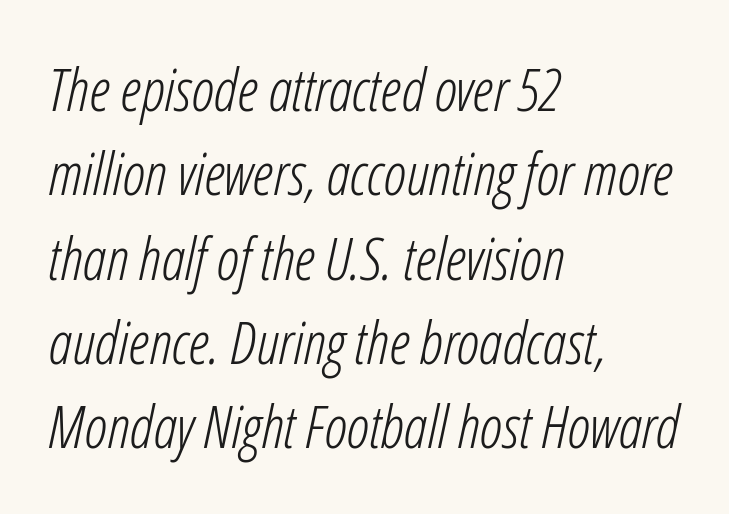
The image shows 59 px light, condensed type, italic (leaning right); set left-aligned, normal line spacing (1.43x), normal letter spacing, not underlined; low stroke contrast and a medium x-height.
